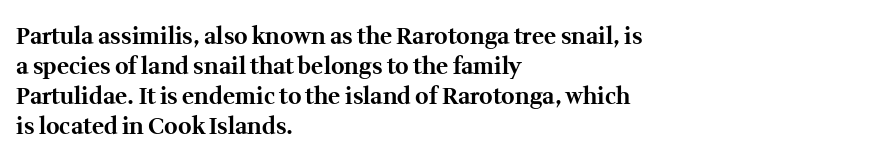
Q: Is the text bold? A: Yes.
Q: Is the text italic (slanted)? A: No, it is upright.
Q: Is the text underlined? A: No.
Q: How is the paragraph aligned? A: Left-aligned.
Q: Is the spacing between letters normal or unusually wide? A: Normal.
Q: Is the spacing between lines tight, normal or loose? A: Normal.
